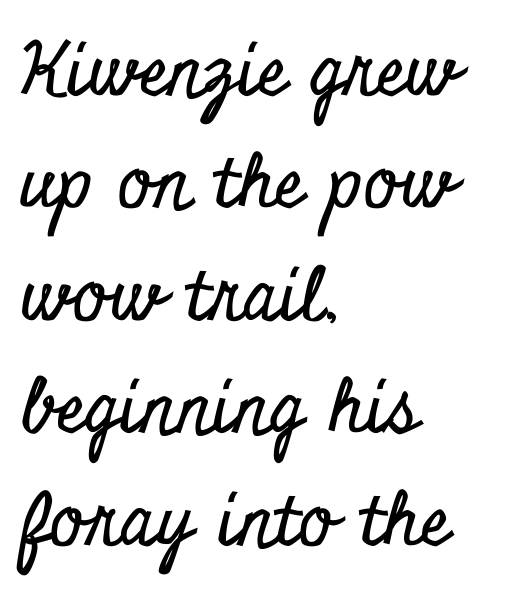
Q: Is the text italic (slanted)? A: Yes.
Q: Is the typeface a serif or a sans-serif typeface? A: Serif.
Q: Is the text underlined? A: No.
Q: How is the paragraph aligned? A: Left-aligned.
Q: Is the spacing between letters normal or unusually wide? A: Normal.
Q: Is the spacing between lines tight, normal or loose? A: Normal.
Q: Width (condensed, normal, or wide)? A: Condensed.
Q: Stroke contrast? A: Low.
Q: x-height? A: Small.
Q: Monospaced? A: No.
